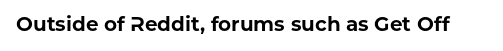
The image shows 20 px bold type, upright; set normal letter spacing, not underlined.
